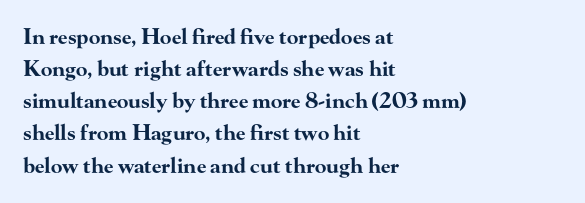
The image shows 21 px bold type, upright; set left-aligned, normal line spacing (1.53x), normal letter spacing, not underlined.
